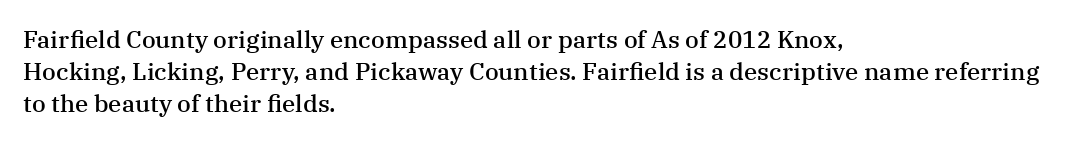
Q: Is the text bold? A: Semi-bold.
Q: Is the text italic (slanted)? A: No, it is upright.
Q: Is the text underlined? A: No.
Q: How is the paragraph aligned? A: Left-aligned.
Q: Is the spacing between letters normal or unusually wide? A: Normal.
Q: Is the spacing between lines tight, normal or loose? A: Normal.
